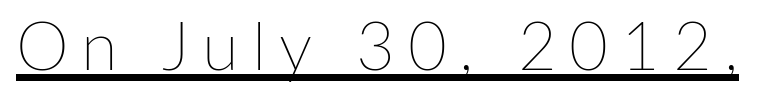
The image shows 67 px thin type, upright; set underlined; low stroke contrast and a medium x-height.
